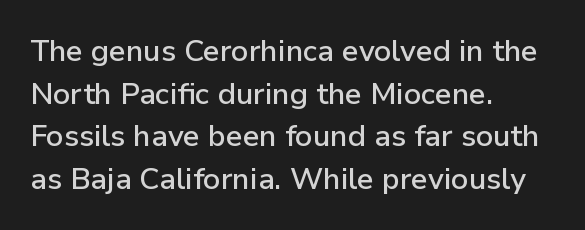
The horizontal fit of the characters is conventional and even. This is roman type, the default non-slanted kind. Note: no serifs on the glyphs. The designer left line spacing at the default. This sample has the flowing, uneven cadence of proportional lettering. Left-aligned paragraph, ragged on the right.
